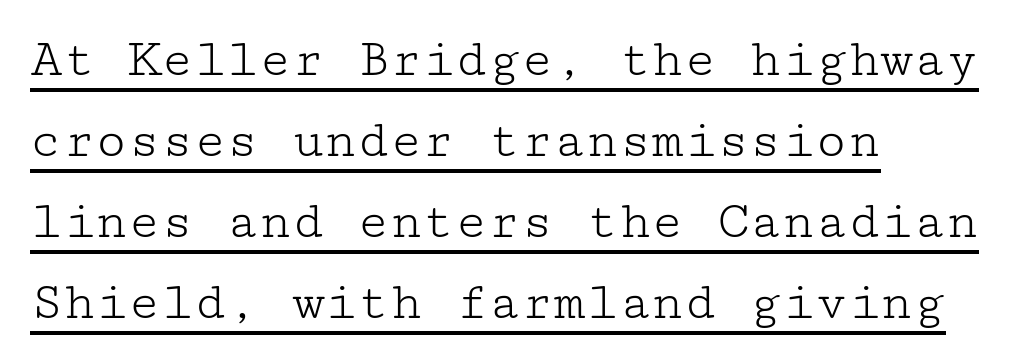
Summary of weight: not heavy and not bold. In terms of posture, this sample is upright. One glance says typical: line gaps are just what's usual. Each line starts at the same left margin while the right side varies.
